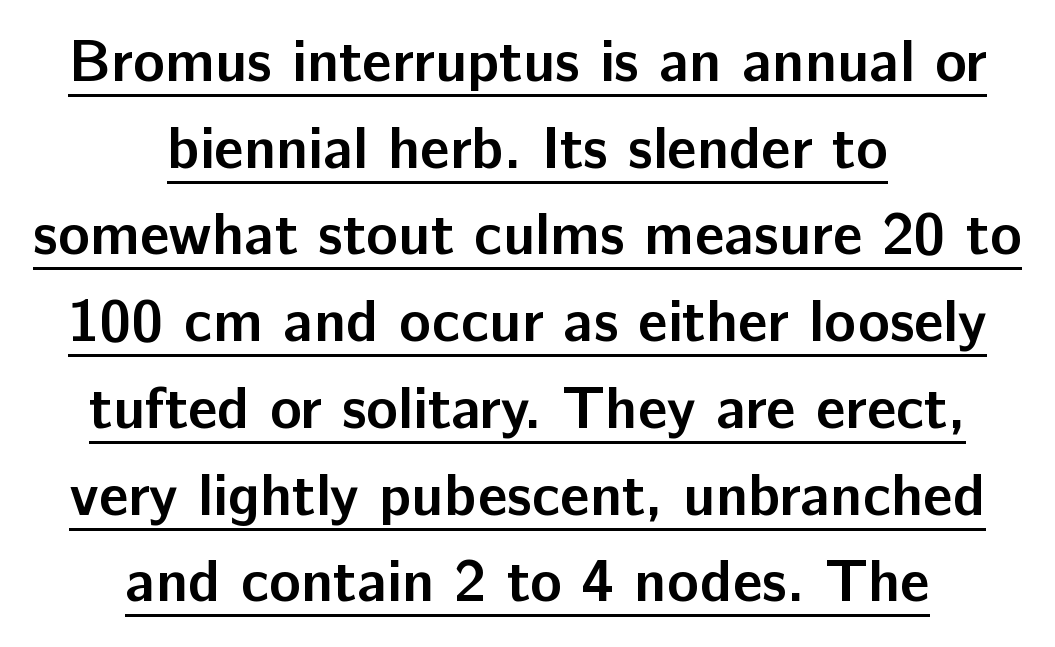
{"serif": "no", "italic": "no", "bold": "yes", "weight": "semibold", "width": "normal", "stroke_contrast": "low", "x_height": "medium", "monospaced": "no", "underline": "yes", "align": "center", "line_spacing": "normal", "line_spacing_ratio": 1.47, "letter_spacing": "normal", "letter_spacing_em": 0.0, "glyph_px": 59}
